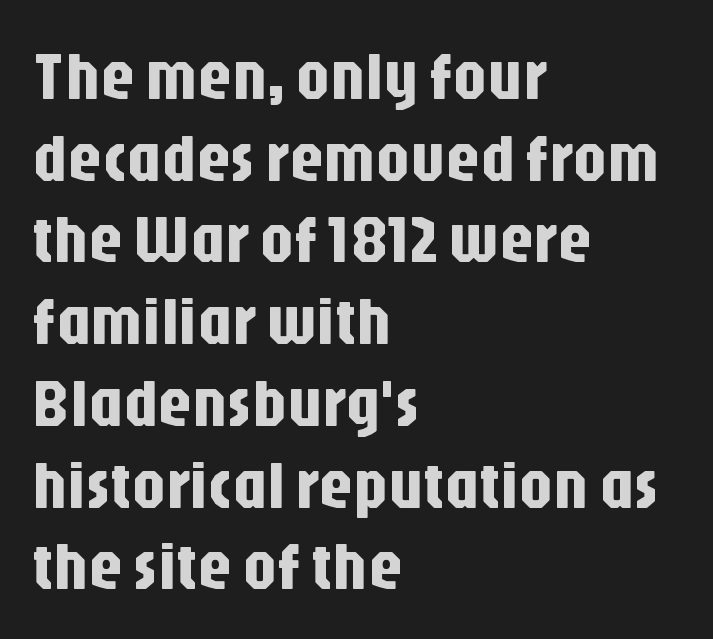
Q: Is the text italic (slanted)? A: No, it is upright.
Q: Is the typeface a serif or a sans-serif typeface? A: Sans-serif.
Q: Is the text underlined? A: No.
Q: How is the paragraph aligned? A: Left-aligned.
Q: Is the spacing between letters normal or unusually wide? A: Normal.
Q: Width (condensed, normal, or wide)? A: Condensed.
Q: Stroke contrast? A: Low.
Q: x-height? A: Large.
Q: Monospaced? A: No.
